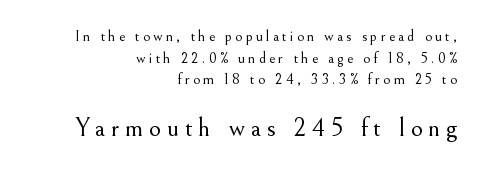
{"italic": "no", "bold": "no", "underline": "no", "align": "right", "line_spacing": "normal", "line_spacing_ratio": 1.44, "letter_spacing": "wide", "letter_spacing_em": 0.22, "larger_block": "second", "size_ratio": 1.73, "glyph_px": 26}
